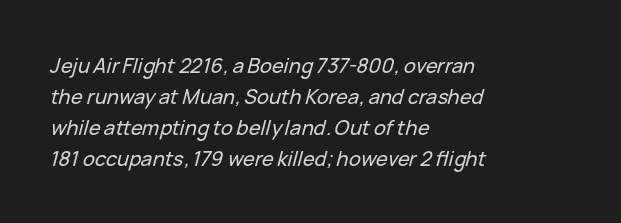
Notice how descenders clear the ascenders below comfortably — that's standard leading. The rag falls on the right side of this text block. The zone under the glyphs is completely vacant. Look at the tracking — it's just the regular setting, nothing added. You can tell it's italic because the verticals aren't actually vertical.
